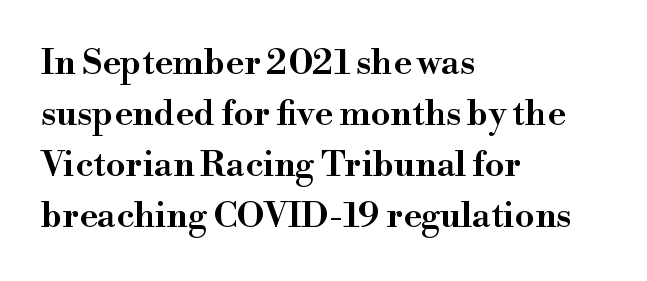
Q: Is the text italic (slanted)? A: No, it is upright.
Q: Is the typeface a serif or a sans-serif typeface? A: Serif.
Q: Is the text underlined? A: No.
Q: How is the paragraph aligned? A: Left-aligned.
Q: Is the spacing between letters normal or unusually wide? A: Normal.
Q: Is the spacing between lines tight, normal or loose? A: Normal.
Q: Width (condensed, normal, or wide)? A: Wide.
Q: Stroke contrast? A: High.
Q: x-height? A: Small.
Q: Monospaced? A: No.
